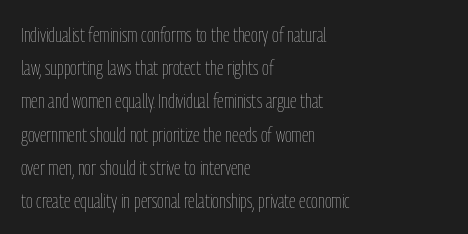
The image shows 21 px text type, upright; set left-aligned, normal line spacing (1.58x), normal letter spacing, not underlined.
